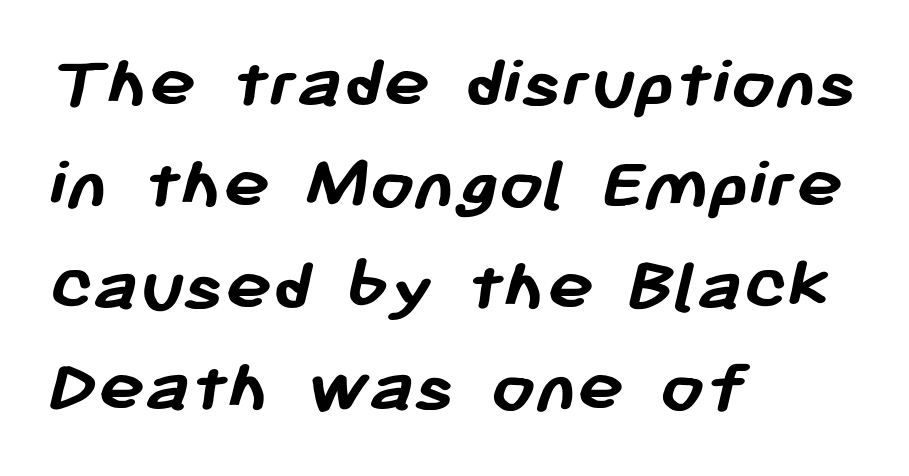
{"serif": "no", "bold": "yes", "weight": "semibold", "width": "normal", "stroke_contrast": "low", "x_height": "medium", "monospaced": "no", "underline": "no", "align": "left", "line_spacing": "normal", "line_spacing_ratio": 1.3, "letter_spacing": "normal", "letter_spacing_em": 0.0, "glyph_px": 78}
